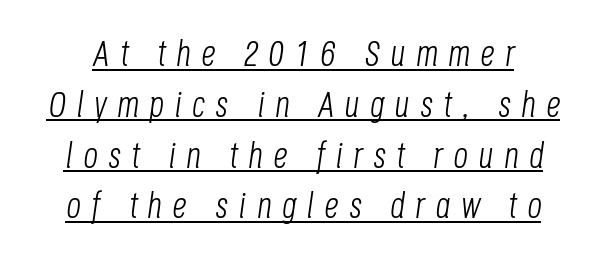
Slant detected: the letters are inclined. The horizontal fit of the characters is loose and conspicuously gappy. Rows of type keep a routine distance in the vertical direction. Looks like someone drew a line under every word here.
